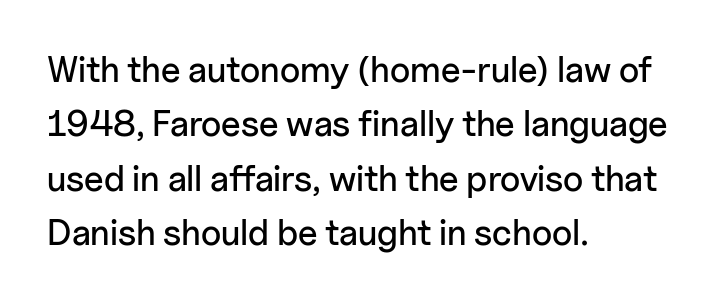
The image shows 36 px sans-serif type, upright; set left-aligned, normal line spacing (1.51x), normal letter spacing, not underlined; low stroke contrast and a medium x-height.
